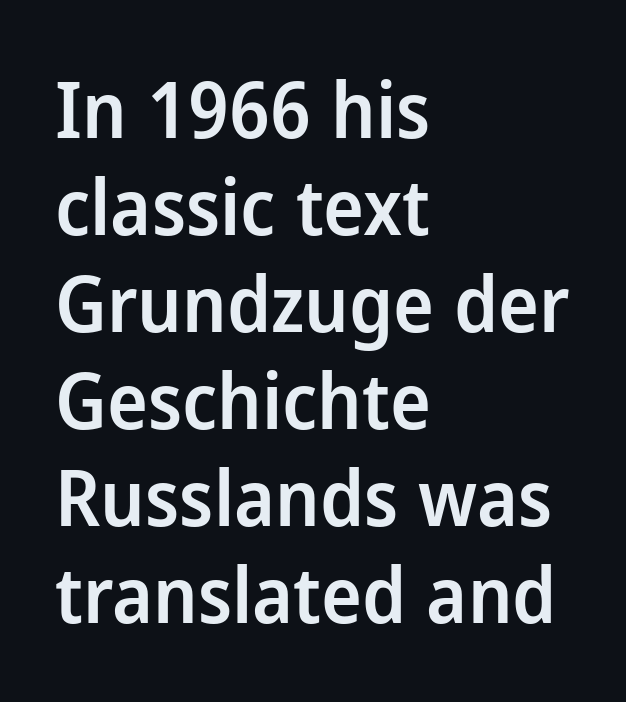
Q: Is the text bold? A: Semi-bold.
Q: Is the text italic (slanted)? A: No, it is upright.
Q: Is the typeface a serif or a sans-serif typeface? A: Sans-serif.
Q: Is the text underlined? A: No.
Q: How is the paragraph aligned? A: Left-aligned.
Q: Is the spacing between letters normal or unusually wide? A: Normal.
Q: Is the spacing between lines tight, normal or loose? A: Normal.
Q: Width (condensed, normal, or wide)? A: Normal.
Q: Stroke contrast? A: Low.
Q: x-height? A: Medium.
Q: Monospaced? A: No.
